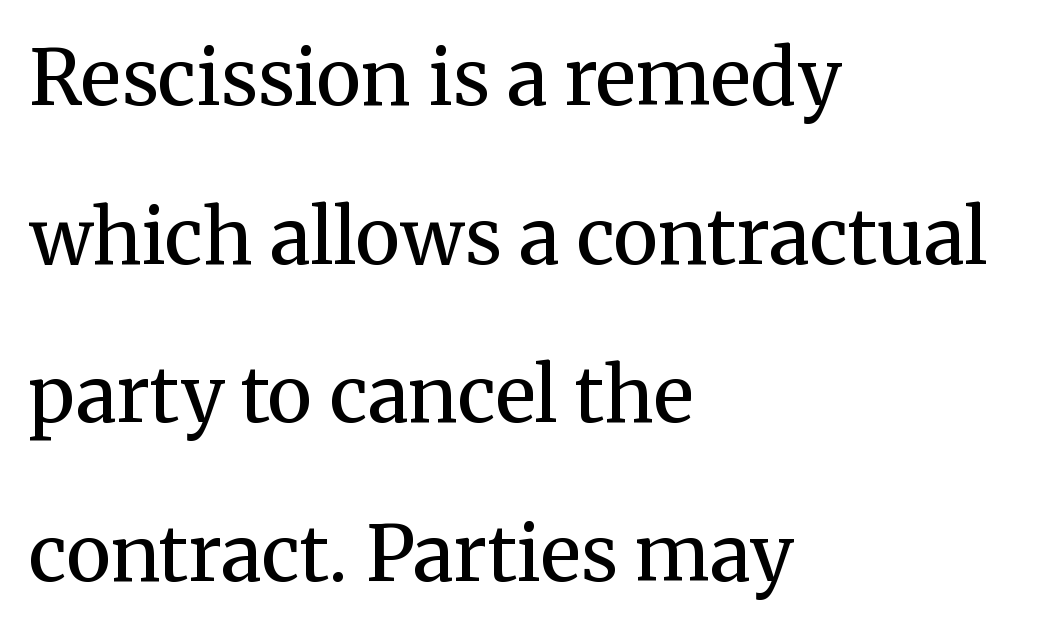
The typeface chosen for these lines features serifs. Bold? No — there's no thickening of the strokes. Plain, unruled lines of type. This sample uses an upright cut, with every glyph sitting square on the baseline.
